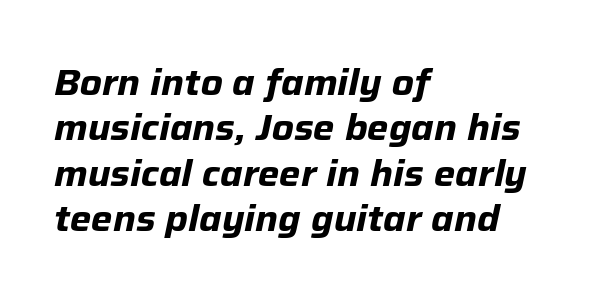
The image shows 36 px bold type, italic (leaning right); set left-aligned, normal line spacing (1.26x), normal letter spacing, not underlined; low stroke contrast and a medium x-height.
